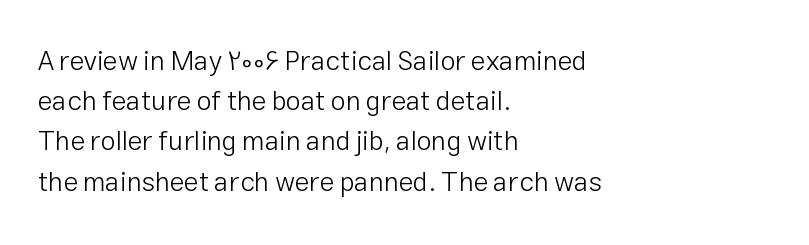
Q: Is the text bold? A: No.
Q: Is the text italic (slanted)? A: No, it is upright.
Q: Is the text underlined? A: No.
Q: How is the paragraph aligned? A: Left-aligned.
Q: Is the spacing between letters normal or unusually wide? A: Normal.
Q: Is the spacing between lines tight, normal or loose? A: Normal.
